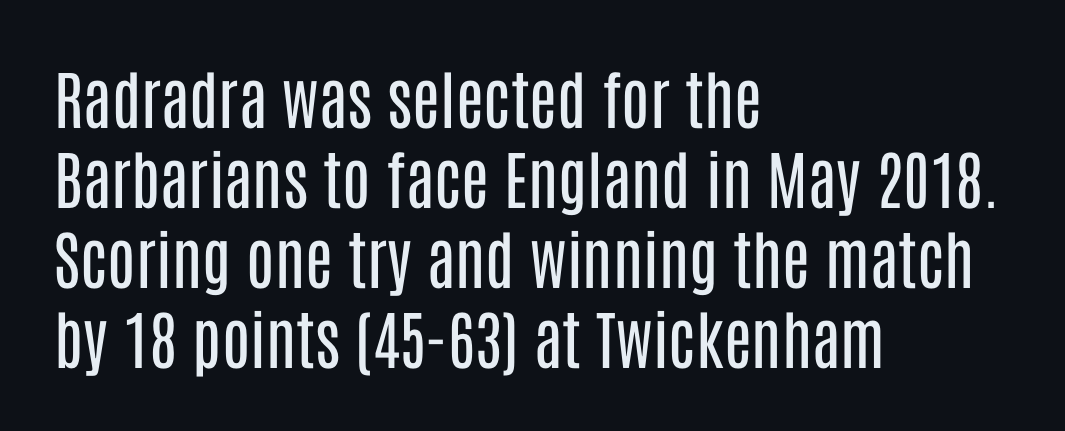
Think standard paragraph weight, or any step lighter than that. One-word summary of the alignment: left. The rendering uses natural spacing where letterforms have individual widths. Ordinary non-slanted type is in use. Glyph-to-glyph distance matches everyday printed text. Vertically, the passage feels balanced, rows spaced as you'd expect.
